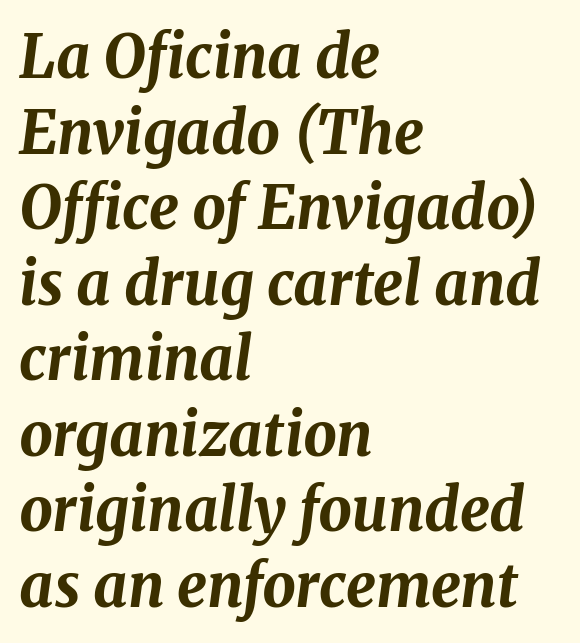
{"italic": "yes", "lean": "right", "slant_degrees": 8, "bold": "yes", "weight": "bold", "width": "normal", "stroke_contrast": "medium", "x_height": "medium", "monospaced": "no", "underline": "no", "align": "left", "line_spacing": "normal", "line_spacing_ratio": 1.28, "letter_spacing": "normal", "letter_spacing_em": 0.0, "glyph_px": 59}
